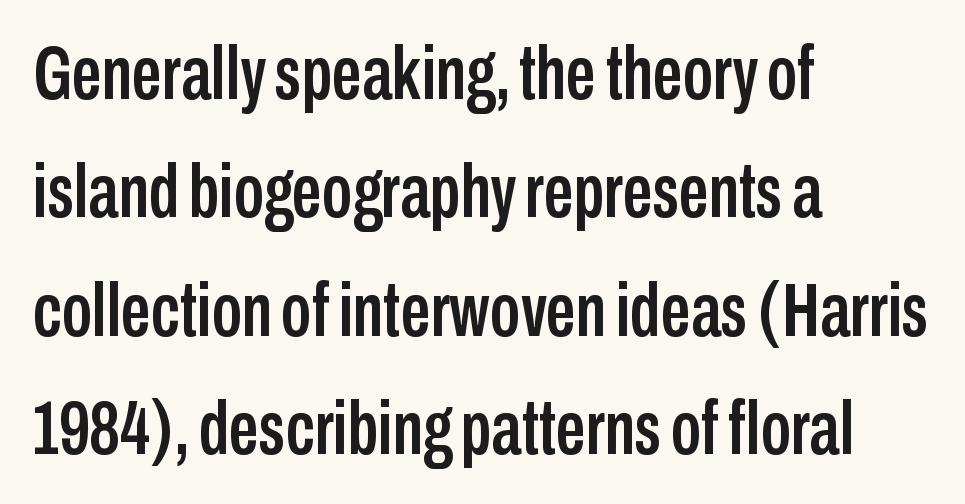
{"serif": "no", "italic": "no", "width": "condensed", "stroke_contrast": "low", "x_height": "medium", "monospaced": "no", "underline": "no", "align": "left", "line_spacing": "normal", "line_spacing_ratio": 1.58, "letter_spacing": "normal", "letter_spacing_em": 0.0, "glyph_px": 75}
